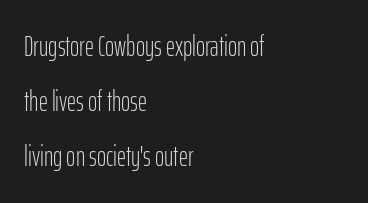
Here the glyphs are tracked normally, forming tight word shapes. These lines are rendered in a variable-pitch font. Do the letters lean? They stand straight. Weight: not bold — regular or lighter. Are there feet on the stems? There aren't — it's a sans. A typesetter would call this leading open, well beyond the default.
